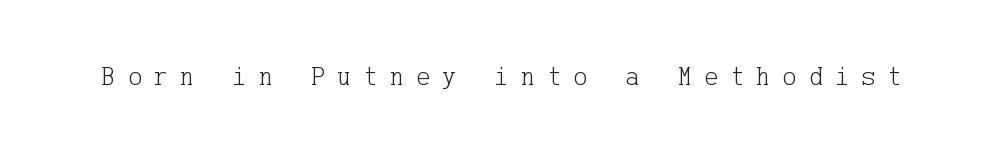
Upright lettering throughout. A quiet, ordinary-to-light weight characterises the typeface. The strip under each line holds only bare page. The face used here is rendered with a markedly widened letterfit.
